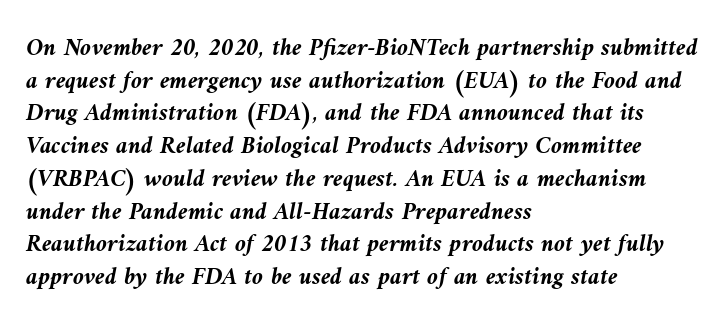
The image shows 25 px bold type, italic (leaning left); set left-aligned, normal line spacing (1.31x), normal letter spacing, not underlined.
